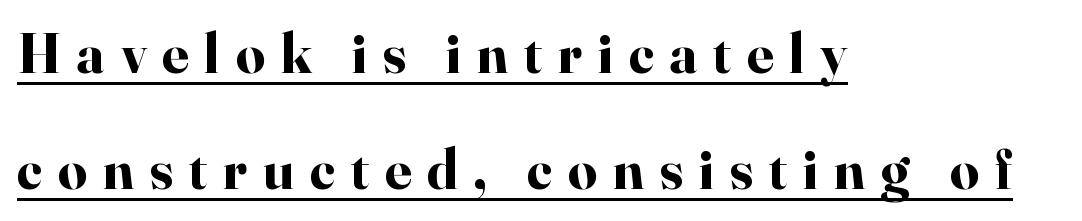
Q: Is the text bold? A: Yes.
Q: Is the text italic (slanted)? A: No, it is upright.
Q: Is the typeface a serif or a sans-serif typeface? A: Serif.
Q: Is the text underlined? A: Yes.
Q: How is the paragraph aligned? A: Left-aligned.
Q: Is the spacing between letters normal or unusually wide? A: Unusually wide.
Q: Is the spacing between lines tight, normal or loose? A: Loose.
Q: Width (condensed, normal, or wide)? A: Normal.
Q: Stroke contrast? A: High.
Q: x-height? A: Small.
Q: Monospaced? A: No.
